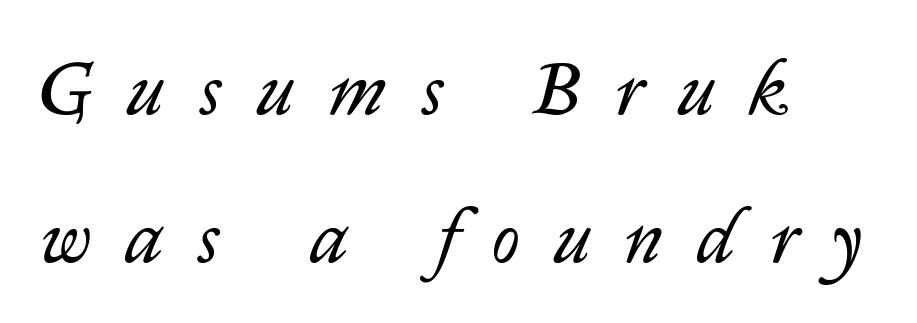
{"italic": "yes", "lean": "right", "slant_degrees": 14, "bold": "no", "weight": "regular", "width": "normal", "stroke_contrast": "low", "x_height": "medium", "monospaced": "no", "underline": "no", "align": "left", "line_spacing": "loose", "line_spacing_ratio": 1.95, "letter_spacing": "wide", "letter_spacing_em": 0.46, "glyph_px": 76}
